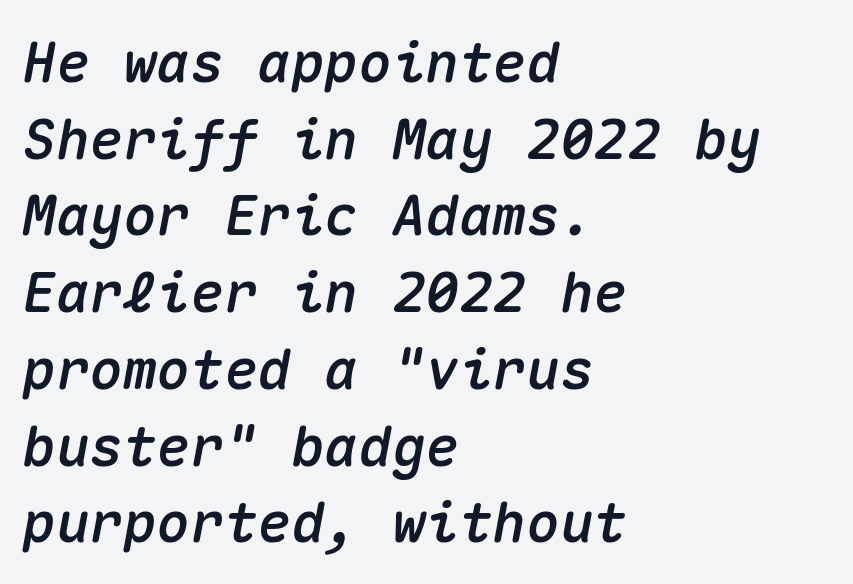
{"italic": "yes", "lean": "right", "slant_degrees": 10, "width": "normal", "stroke_contrast": "medium", "x_height": "medium", "monospaced": "yes", "underline": "no", "align": "left", "line_spacing": "normal", "line_spacing_ratio": 1.37, "letter_spacing": "normal", "letter_spacing_em": 0.0, "glyph_px": 56}
